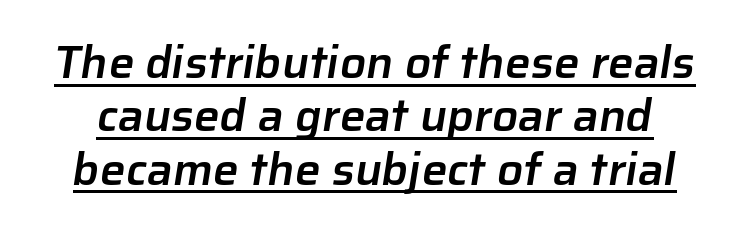
{"serif": "no", "bold": "semi", "weight": "semibold", "width": "normal", "stroke_contrast": "low", "x_height": "medium", "monospaced": "no", "underline": "yes", "line_spacing_ratio": 1.16, "letter_spacing": "normal", "letter_spacing_em": 0.0, "glyph_px": 46}
